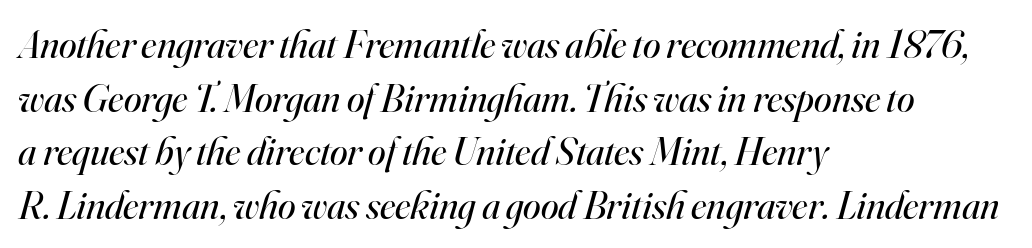
Serif or sans? Serif — the stroke terminals have little feet. All the whitespace from short lines collects on the right. Heft: none added — not bold. The space beneath each line is pristine and unruled. A typesetter would call this zero additional tracking.
